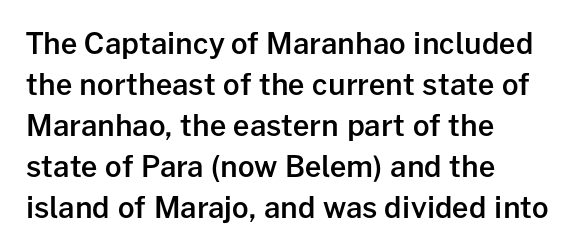
A bit beefed up — I'd call it semibold rather than bold. Characters follow at the spacing the type designer built in. Font category for this specimen: sans-serif. Each row of text sits above clean, open space. Tall strokes in this sample are plumb rather than angled. The designer left line spacing at the default.
